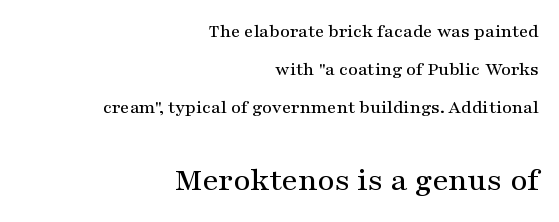
Q: Is the text italic (slanted)? A: No, it is upright.
Q: Is the typeface a serif or a sans-serif typeface? A: Serif.
Q: Is the text underlined? A: No.
Q: How is the paragraph aligned? A: Right-aligned.
Q: Is the spacing between letters normal or unusually wide? A: Normal.
Q: Is the spacing between lines tight, normal or loose? A: Loose.
Q: Which block of text is set in a larger size, the first (top) or the second (bottom)? A: The second (bottom) one.
Q: Width (condensed, normal, or wide)? A: Wide.
Q: Stroke contrast? A: Medium.
Q: x-height? A: Medium.
Q: Monospaced? A: No.
